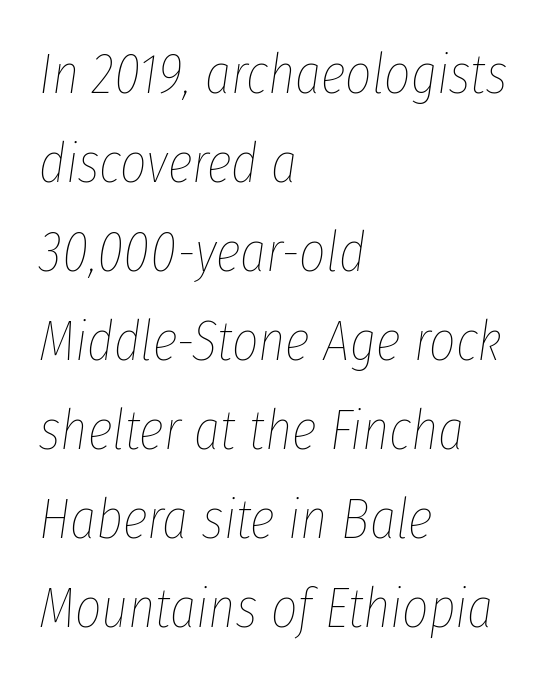
{"italic": "yes", "lean": "right", "slant_degrees": 8, "bold": "no", "weight": "thin", "width": "condensed", "stroke_contrast": "low", "x_height": "medium", "monospaced": "no", "underline": "no", "align": "left", "line_spacing": "normal", "line_spacing_ratio": 1.56, "letter_spacing": "normal", "letter_spacing_em": 0.0, "glyph_px": 57}
